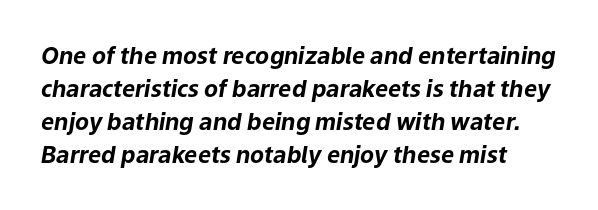
Every letter is thick-stroked: bold, no question. The passage shown leans; its letterforms are oblique. Clear beneath every line of the passage. Letter spacing: default.
